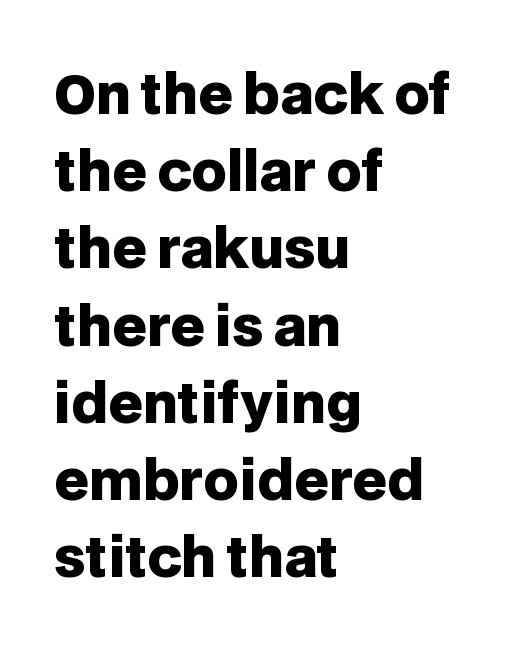
Thick stems and heavy bowls — unmistakably bold. Look at the tracking — it's just the regular setting, nothing added. Short and long lines alike share a common starting point at left. Italic: no, the glyphs are upright roman. This block has exactly the height ordinary leading produces. The letters carry no serifs — their stems end cleanly without finishing strokes.
